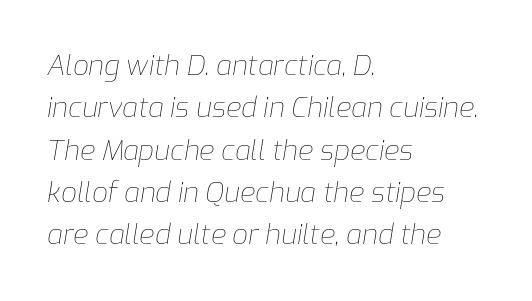
These lines stack with their left ends in a neat column. Posture: slanted. The characters are drawn with everyday or finer stroke widths. Underlining? Definitely not there. Characters follow at the spacing the type designer built in.
